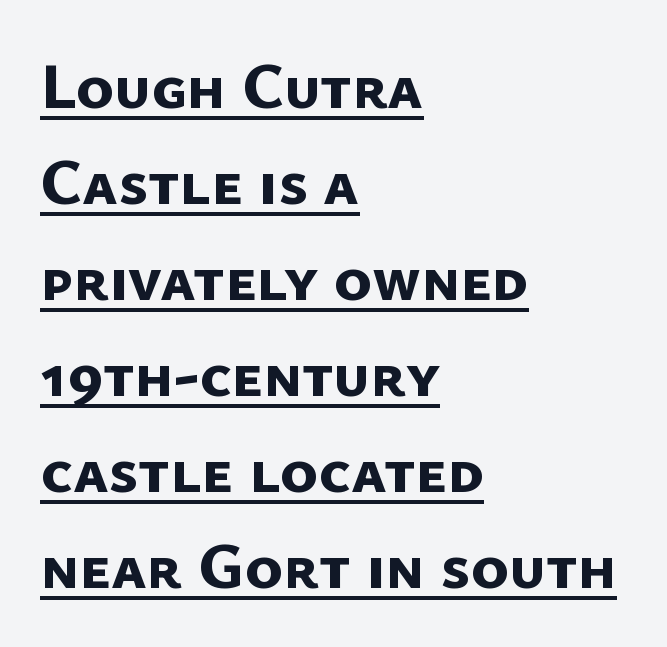
Summary of vertical rhythm: regular, with standard interline spacing. This is heavy type, rendered in bold. The text block is weighted toward the left margin, trailing off unevenly rightward. Stroke terminals: plain, sans-serif. Do the characters align in a grid? No, the font is proportional.
